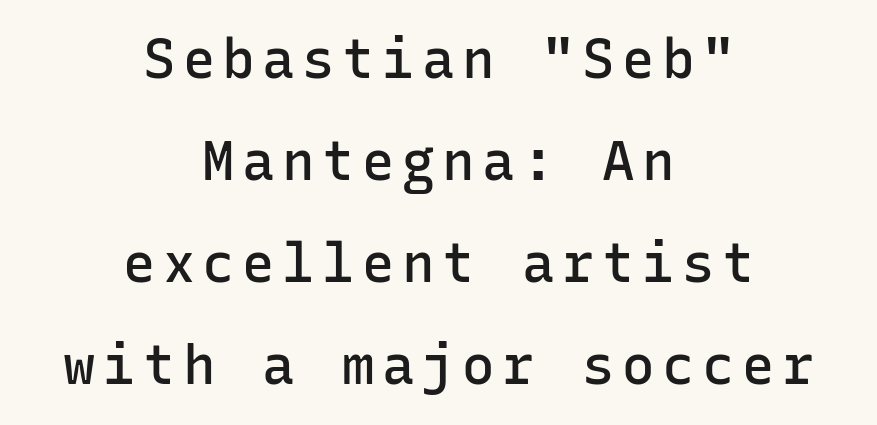
Q: Is the text bold? A: Semi-bold.
Q: Is the text italic (slanted)? A: No, it is upright.
Q: Is the typeface a serif or a sans-serif typeface? A: Sans-serif.
Q: Is the text underlined? A: No.
Q: How is the paragraph aligned? A: Centered.
Q: Width (condensed, normal, or wide)? A: Normal.
Q: Stroke contrast? A: Low.
Q: x-height? A: Medium.
Q: Monospaced? A: Yes.
